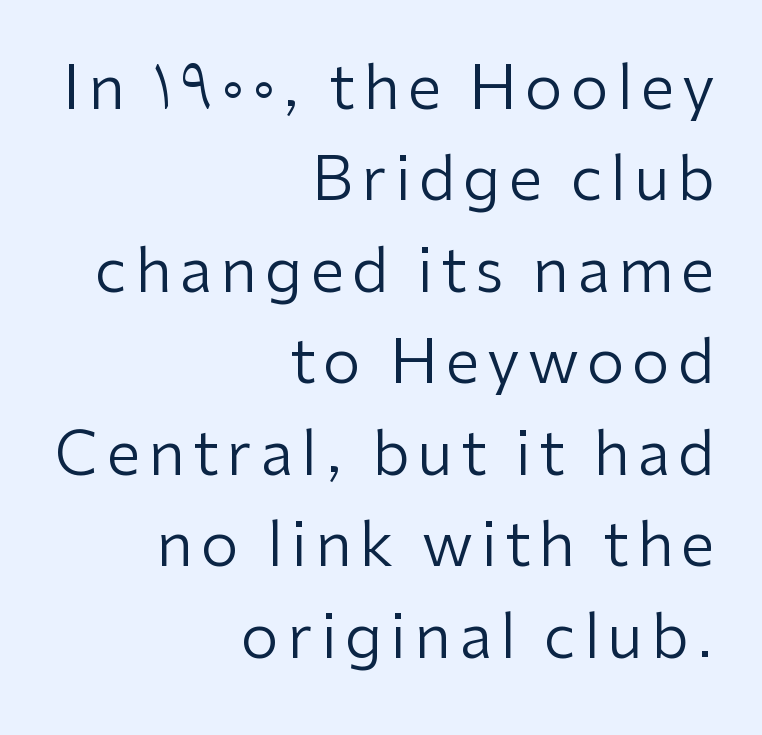
The image shows 61 px regular-weight sans-serif type, upright; set right-aligned, normal line spacing (1.5x), not underlined; low stroke contrast and a medium x-height.
